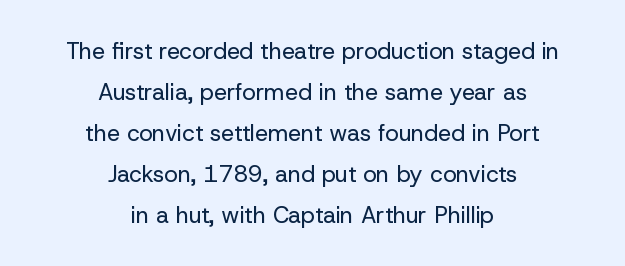
The gaps between neighbouring characters are ordinary and unremarkable. Designer's note — italics off, roman on. A clean baseline with only descenders dipping below it. The letterforms sit at book weight or below.
